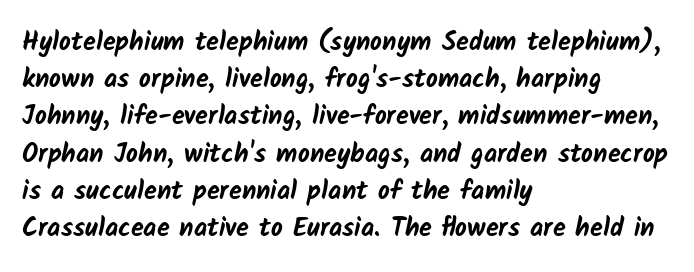
Q: Is the text bold? A: Yes.
Q: Is the text underlined? A: No.
Q: How is the paragraph aligned? A: Left-aligned.
Q: Is the spacing between letters normal or unusually wide? A: Normal.
Q: Is the spacing between lines tight, normal or loose? A: Normal.
